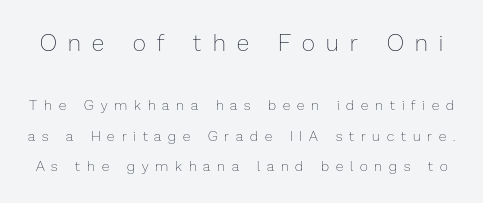
{"italic": "no", "bold": "no", "underline": "no", "line_spacing": "loose", "line_spacing_ratio": 2.17, "letter_spacing": "wide", "letter_spacing_em": 0.5, "larger_block": "first", "size_ratio": 1.64, "glyph_px": 23}
